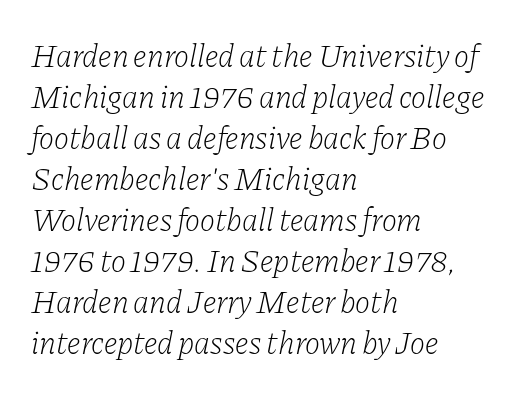
{"serif": "yes", "italic": "yes", "lean": "right", "slant_degrees": 11, "bold": "no", "weight": "light", "width": "normal", "stroke_contrast": "low", "x_height": "medium", "monospaced": "no", "underline": "no", "align": "left", "line_spacing": "normal", "line_spacing_ratio": 1.28, "letter_spacing": "normal", "letter_spacing_em": 0.0, "glyph_px": 32}
